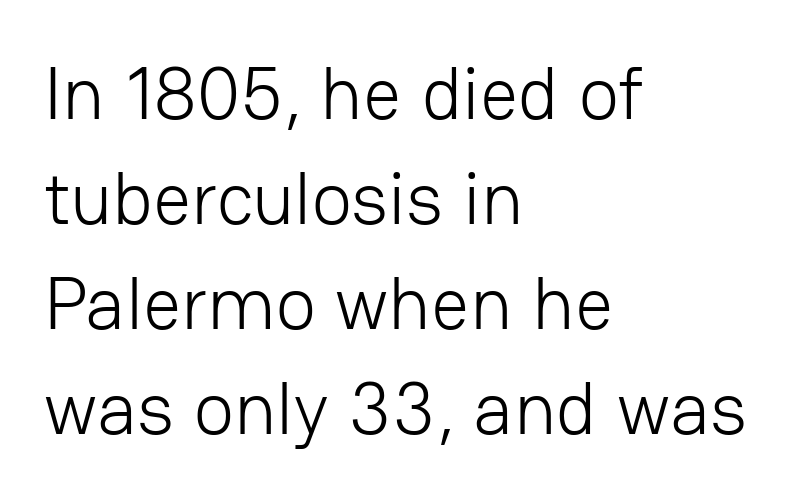
{"serif": "no", "italic": "no", "bold": "no", "weight": "light", "width": "normal", "stroke_contrast": "low", "x_height": "medium", "monospaced": "no", "underline": "no", "align": "left", "line_spacing": "normal", "line_spacing_ratio": 1.4, "letter_spacing": "normal", "letter_spacing_em": 0.0, "glyph_px": 75}
